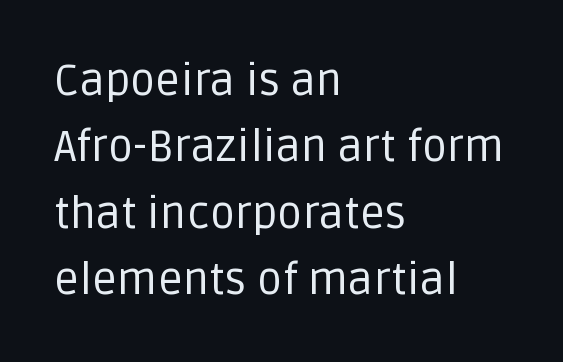
{"serif": "no", "italic": "no", "bold": "no", "weight": "regular", "width": "normal", "stroke_contrast": "low", "x_height": "large", "monospaced": "no", "underline": "no", "align": "left", "line_spacing": "normal", "line_spacing_ratio": 1.51, "letter_spacing": "normal", "letter_spacing_em": 0.0, "glyph_px": 44}
